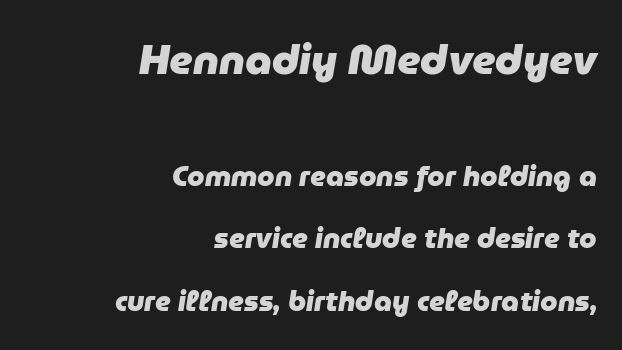
Stroke thickness is high; the sample reads as a true bold. Descenders hang freely into open space. Which chunk is bigger? The first one — the top block dwarfs the bottom. Is the block centered? No — it sits flush against the right margin. The face used here is proportionally spaced, like ordinary book or web type. This sample uses plain, unmodified letter spacing.
